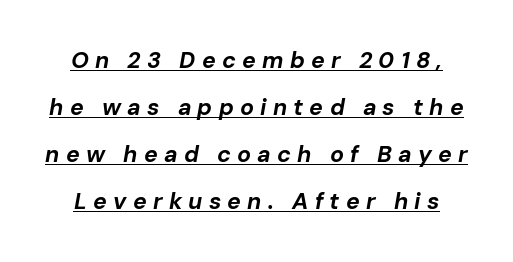
Is there an underline? Yes — a line sits under the letters. Honestly, the letter spacing is so wide it's the main thing you notice. Widely set lines give the paragraph a tall, airy silhouette. Thick stems and heavy bowls — unmistakably bold. You can tell it's italic because the verticals aren't actually vertical.
